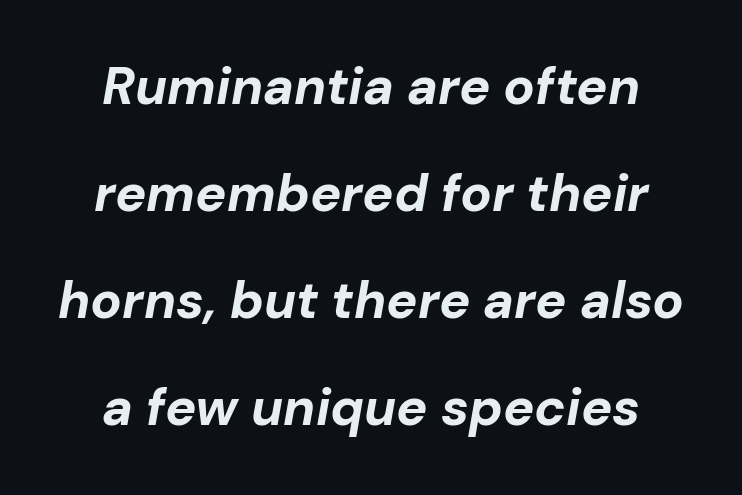
The image shows 52 px bold type, italic (leaning right); set centered, loose line spacing (2.06x), normal letter spacing, not underlined; low stroke contrast and a medium x-height.
